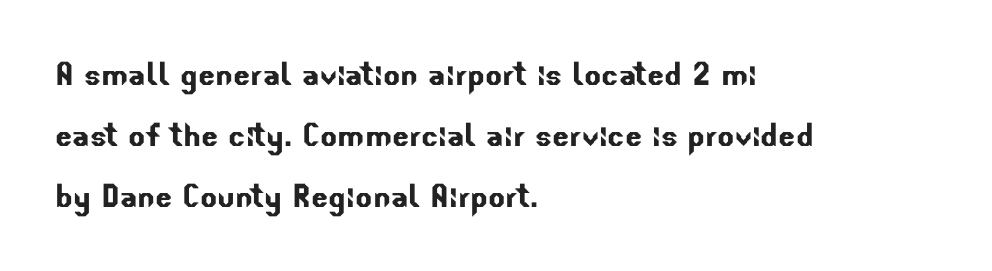
Descenders hang freely into open space. Each word holds together tightly as a unit, with standard inter-letter gaps. The leading is moderate, giving the passage an even texture. Note: no serifs on the glyphs. These lines stack with their left ends in a neat column.
